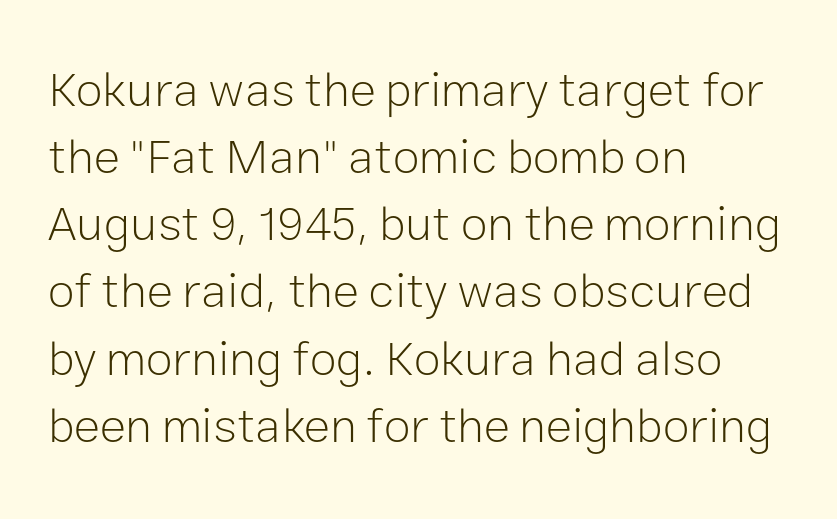
{"serif": "no", "italic": "no", "bold": "no", "weight": "light", "width": "normal", "stroke_contrast": "low", "x_height": "medium", "monospaced": "no", "underline": "no", "align": "left", "line_spacing": "normal", "line_spacing_ratio": 1.37, "letter_spacing": "normal", "letter_spacing_em": 0.0, "glyph_px": 49}
